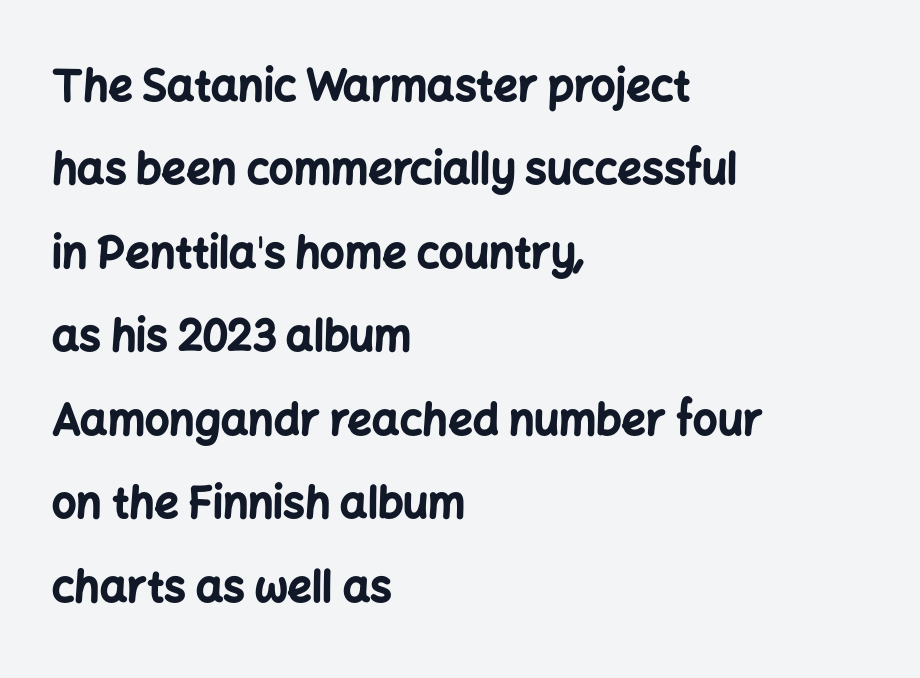
{"serif": "no", "italic": "no", "bold": "yes", "weight": "bold", "width": "normal", "stroke_contrast": "low", "x_height": "medium", "monospaced": "no", "underline": "no", "align": "left", "line_spacing": "loose", "line_spacing_ratio": 1.94, "letter_spacing": "normal", "letter_spacing_em": 0.0, "glyph_px": 43}
